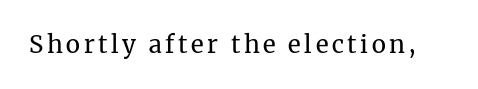
The image shows 24 px text type, upright; set not underlined.
